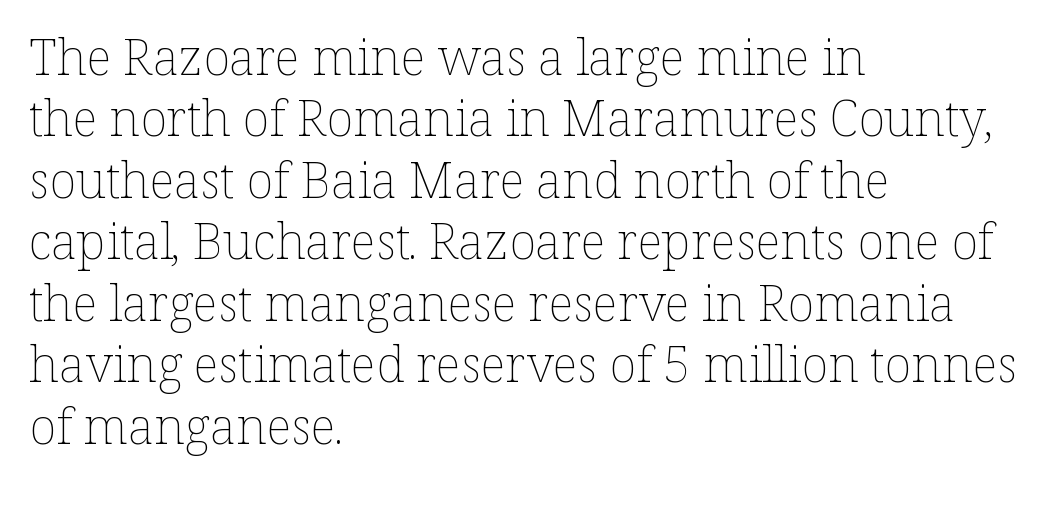
{"italic": "no", "bold": "no", "weight": "thin", "width": "normal", "stroke_contrast": "low", "x_height": "medium", "monospaced": "no", "underline": "no", "align": "left", "line_spacing_ratio": 1.23, "letter_spacing": "normal", "letter_spacing_em": 0.0, "glyph_px": 50}
